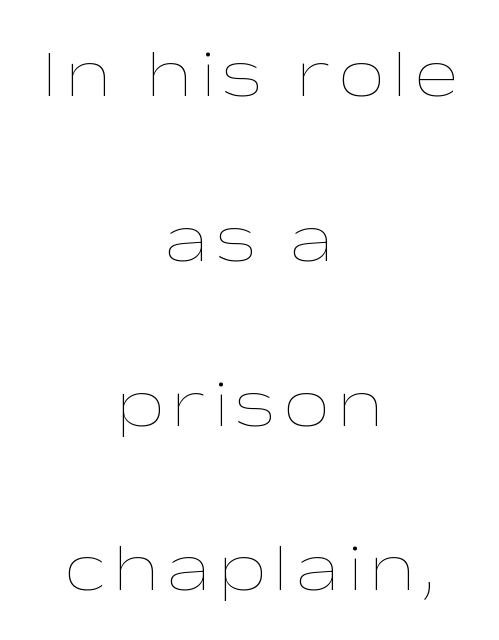
The image shows 67 px thin, wide type, upright; set centered, loose line spacing (2.46x), not underlined; low stroke contrast and a medium x-height.
